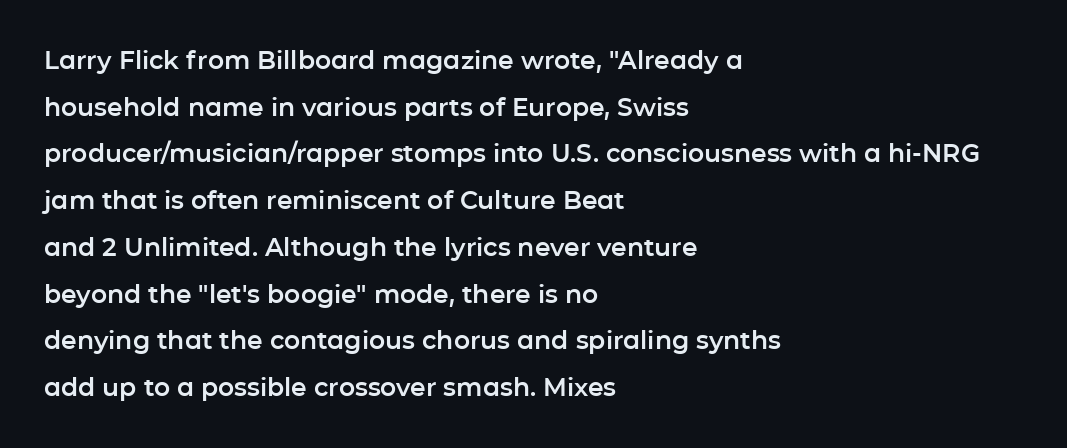
The paragraph shown leans on its left margin. A roman cut, with each character standing at attention. The string is rendered with underlining switched off. The horizontal fit of the characters is conventional and even.
